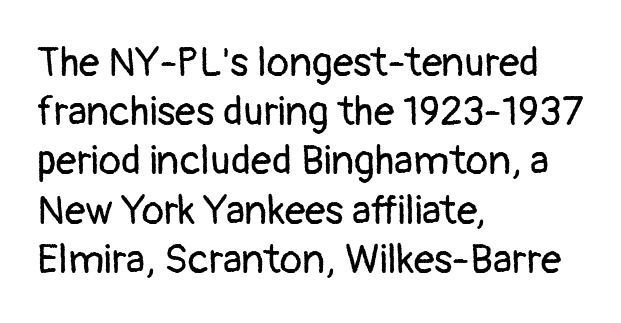
{"serif": "no", "italic": "no", "bold": "no", "weight": "regular", "width": "normal", "stroke_contrast": "low", "x_height": "medium", "monospaced": "no", "underline": "no", "align": "left", "line_spacing_ratio": 1.2, "letter_spacing": "normal", "letter_spacing_em": 0.0, "glyph_px": 41}
